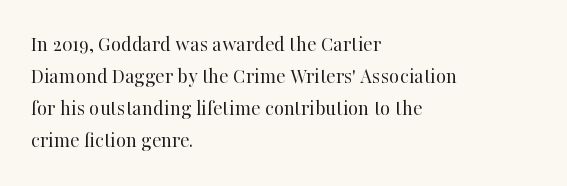
The image shows 22 px text type, upright; set left-aligned, normal line spacing (1.46x), normal letter spacing, not underlined.
